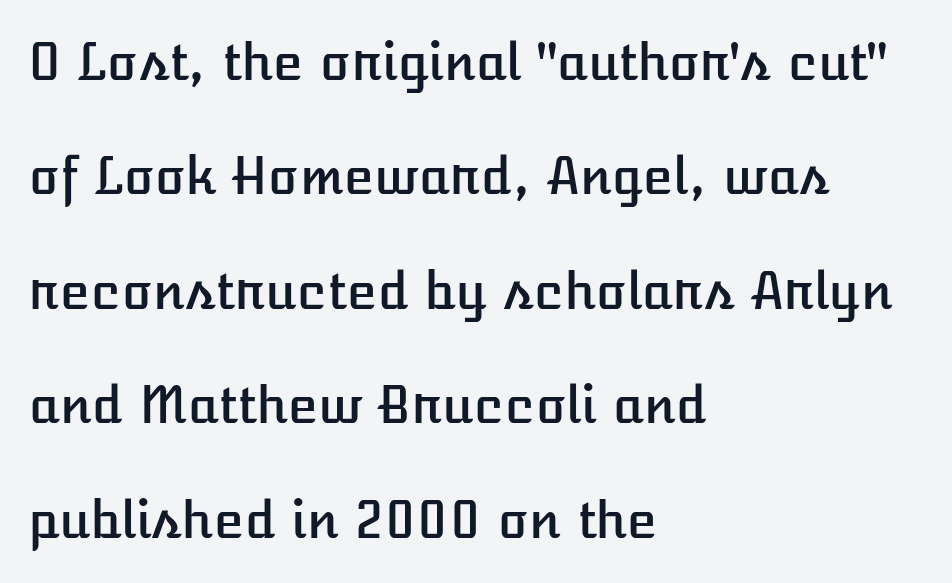
A typesetter would call this proportional, since set widths differ per character. The line-height multiplier appears high, well above default. This is roman type, the default non-slanted kind. These lines keep a tight, regular rhythm from letter to letter.
